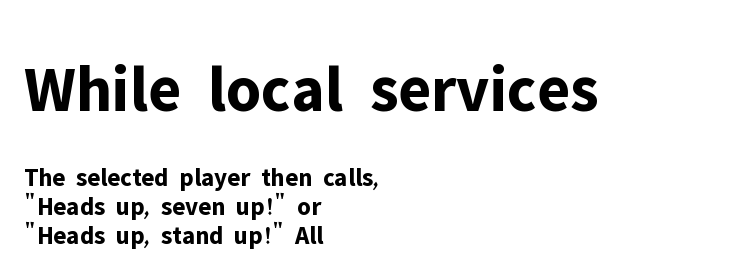
Vertical strokes here are truly vertical. Tracking here is standard; glyphs follow each other at the usual distance. Note: larger setting up top, smaller setting below. Look at the bottom of the vertical strokes: they stop flat, with no serifs.
